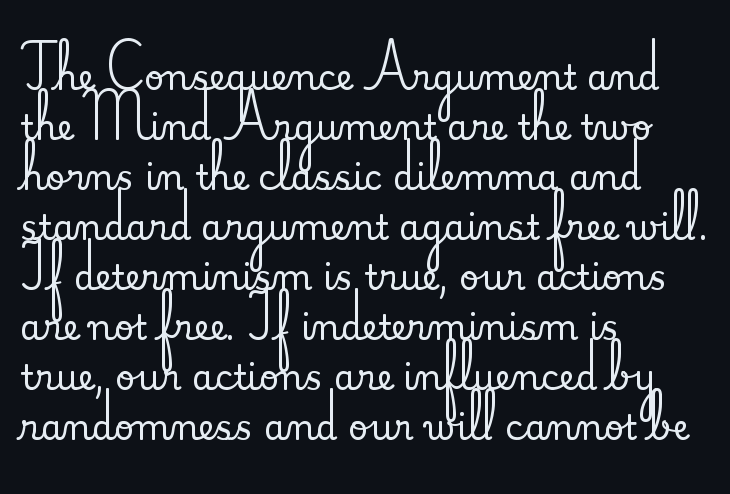
Q: Is the text italic (slanted)? A: No, it is upright.
Q: Is the typeface a serif or a sans-serif typeface? A: Serif.
Q: Is the text underlined? A: No.
Q: How is the paragraph aligned? A: Left-aligned.
Q: Is the spacing between letters normal or unusually wide? A: Normal.
Q: Is the spacing between lines tight, normal or loose? A: Normal.
Q: Width (condensed, normal, or wide)? A: Normal.
Q: Stroke contrast? A: Medium.
Q: x-height? A: Small.
Q: Monospaced? A: No.
